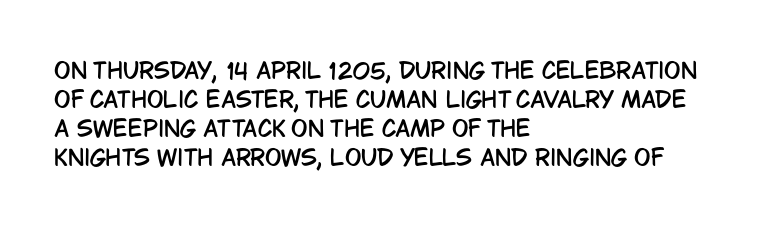
{"italic": "no", "underline": "no", "align": "left", "line_spacing": "normal", "line_spacing_ratio": 1.32, "letter_spacing": "normal", "letter_spacing_em": 0.0, "glyph_px": 22}
